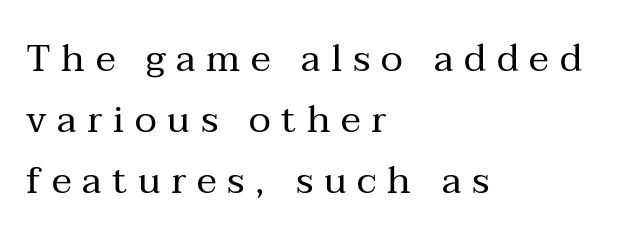
Q: Is the text bold? A: No.
Q: Is the text italic (slanted)? A: No, it is upright.
Q: Is the typeface a serif or a sans-serif typeface? A: Serif.
Q: Is the text underlined? A: No.
Q: How is the paragraph aligned? A: Left-aligned.
Q: Is the spacing between letters normal or unusually wide? A: Unusually wide.
Q: Is the spacing between lines tight, normal or loose? A: Normal.
Q: Width (condensed, normal, or wide)? A: Normal.
Q: Stroke contrast? A: Medium.
Q: x-height? A: Medium.
Q: Monospaced? A: No.
